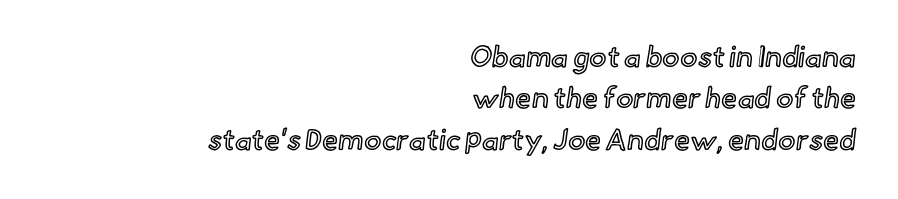
The image shows 29 px text type; set right-aligned, normal line spacing (1.43x), normal letter spacing, not underlined; a small x-height.
